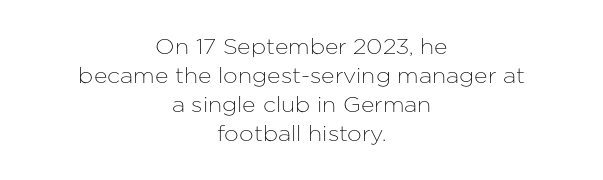
{"italic": "no", "underline": "no", "align": "center", "line_spacing": "normal", "line_spacing_ratio": 1.38, "letter_spacing": "normal", "letter_spacing_em": 0.0, "glyph_px": 21}
